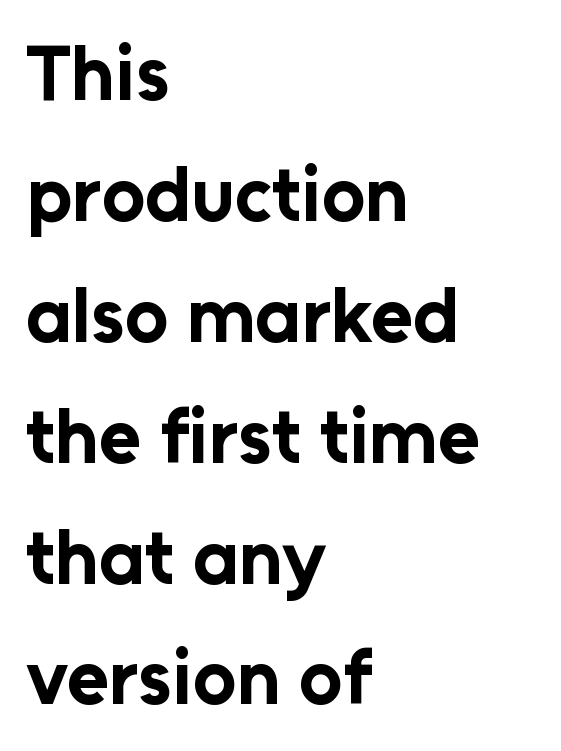
The image shows 77 px bold sans-serif type, upright; set left-aligned, normal line spacing (1.57x), normal letter spacing, not underlined; low stroke contrast and a medium x-height.
